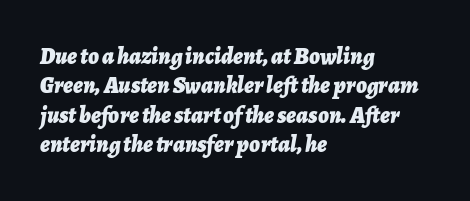
Compared with an ordinary text face, these strokes are far heavier — a full bold. The passage shown has conventional tracking throughout. The rows are spaced the way most documents space them. These lines stack with their left ends in a neat column. Letters rest on an invisible, unmarked baseline. Rendered with sloped, italic letterforms.
